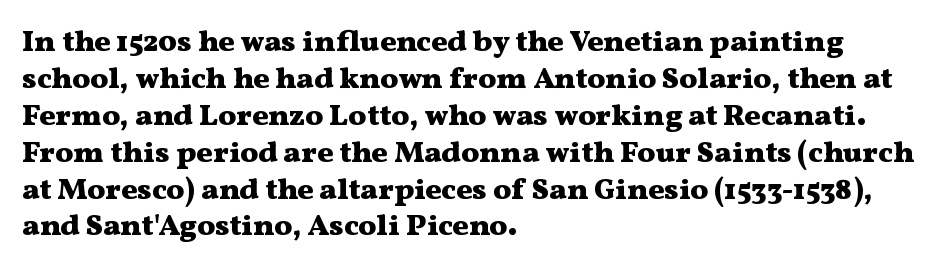
Think of a printed novel: that variable character pitch is what you see here. Stroke terminals: seriffed. Designer's note — italics off, roman on. The paragraph has a hard left edge and a soft right edge. Tracking here is standard; glyphs follow each other at the usual distance.
